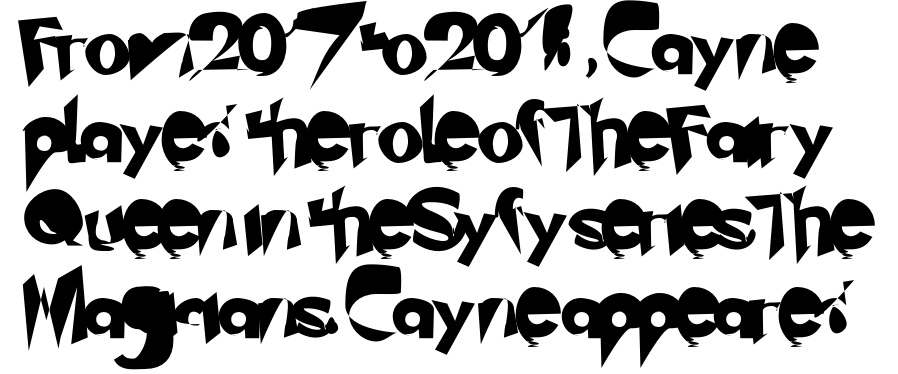
Q: Is the typeface a serif or a sans-serif typeface? A: Sans-serif.
Q: Is the text underlined? A: No.
Q: Is the spacing between letters normal or unusually wide? A: Normal.
Q: Is the spacing between lines tight, normal or loose? A: Normal.
Q: Width (condensed, normal, or wide)? A: Normal.
Q: Stroke contrast? A: Low.
Q: x-height? A: Small.
Q: Monospaced? A: No.
